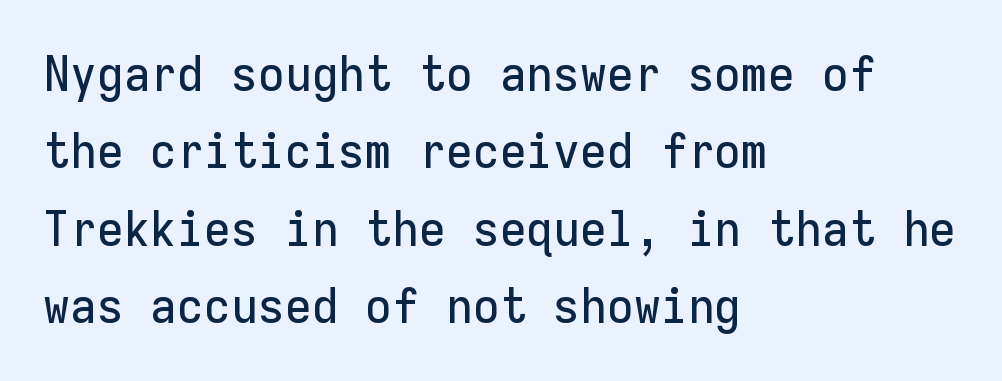
Q: Is the text italic (slanted)? A: No, it is upright.
Q: Is the typeface a serif or a sans-serif typeface? A: Sans-serif.
Q: Is the text underlined? A: No.
Q: How is the paragraph aligned? A: Left-aligned.
Q: Is the spacing between letters normal or unusually wide? A: Normal.
Q: Is the spacing between lines tight, normal or loose? A: Normal.
Q: Width (condensed, normal, or wide)? A: Normal.
Q: Stroke contrast? A: Low.
Q: x-height? A: Medium.
Q: Monospaced? A: Yes.
